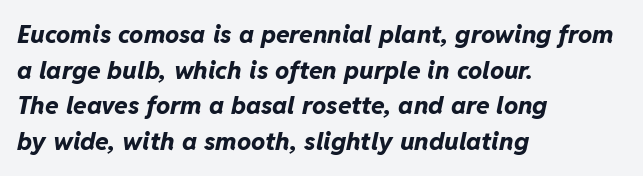
Q: Is the text bold? A: Yes.
Q: Is the text italic (slanted)? A: Yes, it leans right by about 11 degrees.
Q: Is the text underlined? A: No.
Q: How is the paragraph aligned? A: Left-aligned.
Q: Is the spacing between letters normal or unusually wide? A: Normal.
Q: Is the spacing between lines tight, normal or loose? A: Normal.
